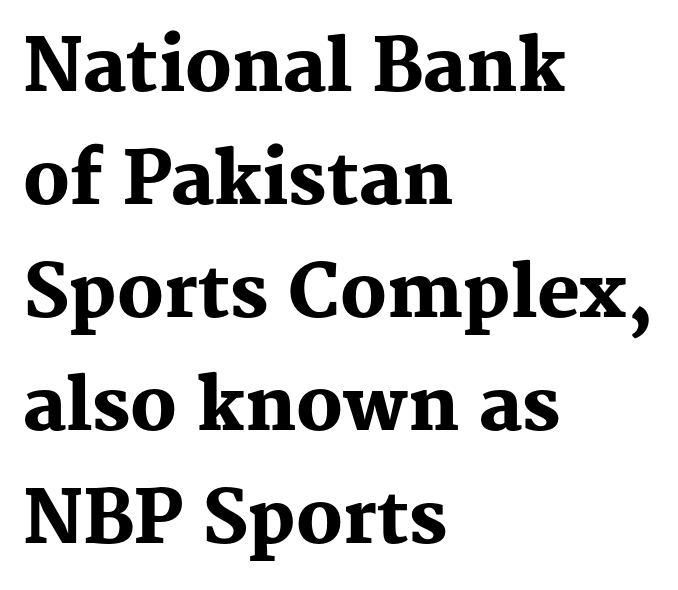
The image shows 72 px heavy serif type, upright; set left-aligned, normal line spacing (1.57x), normal letter spacing, not underlined; medium stroke contrast and a medium x-height.
